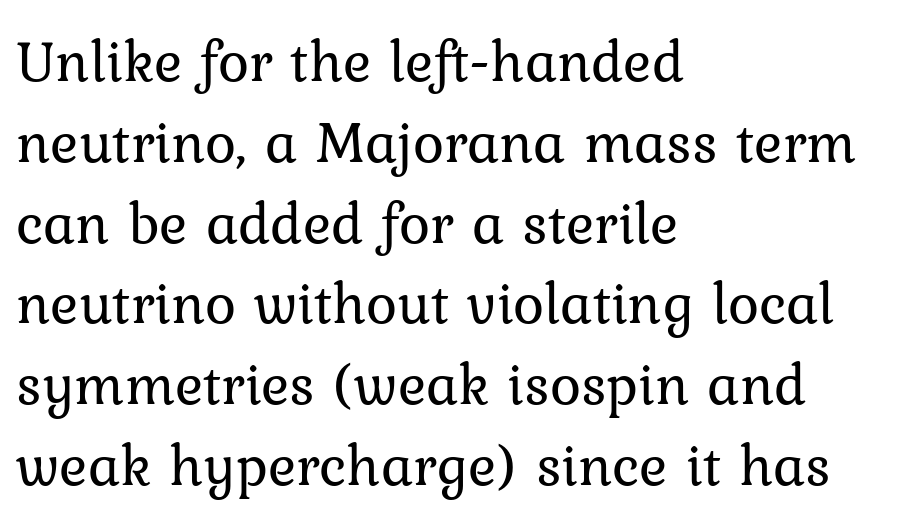
Q: Is the text bold? A: No.
Q: Is the text italic (slanted)? A: No, it is upright.
Q: Is the typeface a serif or a sans-serif typeface? A: Serif.
Q: Is the text underlined? A: No.
Q: How is the paragraph aligned? A: Left-aligned.
Q: Is the spacing between letters normal or unusually wide? A: Normal.
Q: Is the spacing between lines tight, normal or loose? A: Normal.
Q: Width (condensed, normal, or wide)? A: Normal.
Q: Stroke contrast? A: Low.
Q: x-height? A: Medium.
Q: Monospaced? A: No.
